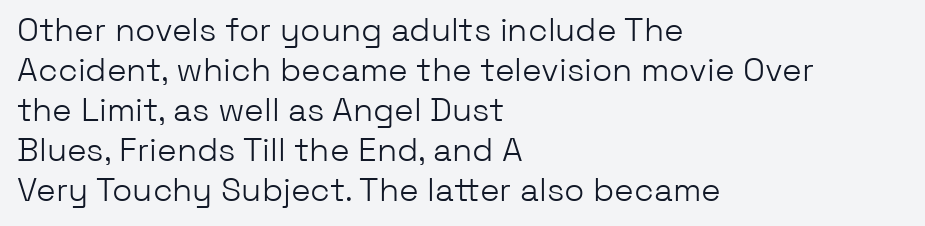
Q: Is the text bold? A: No.
Q: Is the text italic (slanted)? A: No, it is upright.
Q: Is the typeface a serif or a sans-serif typeface? A: Sans-serif.
Q: Is the text underlined? A: No.
Q: How is the paragraph aligned? A: Left-aligned.
Q: Is the spacing between letters normal or unusually wide? A: Normal.
Q: Width (condensed, normal, or wide)? A: Normal.
Q: Stroke contrast? A: Low.
Q: x-height? A: Medium.
Q: Monospaced? A: No.
